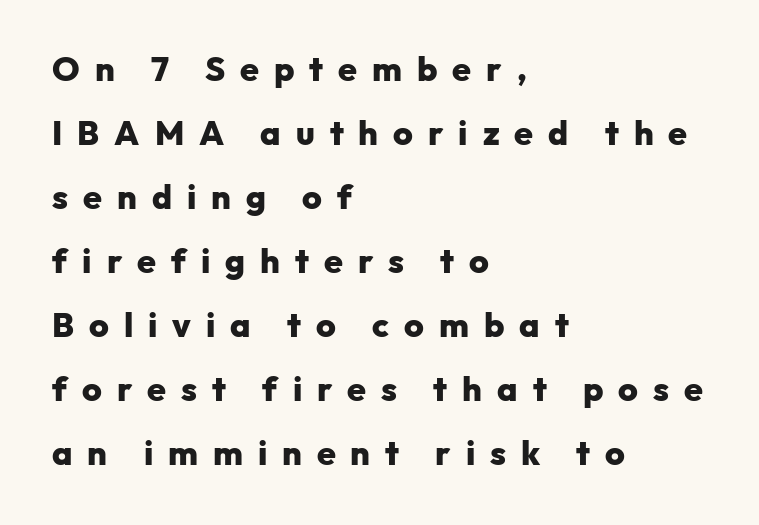
{"serif": "no", "italic": "no", "bold": "yes", "weight": "heavy", "width": "normal", "stroke_contrast": "low", "x_height": "medium", "monospaced": "no", "underline": "no", "align": "left", "line_spacing_ratio": 1.88, "letter_spacing": "wide", "letter_spacing_em": 0.44, "glyph_px": 34}
